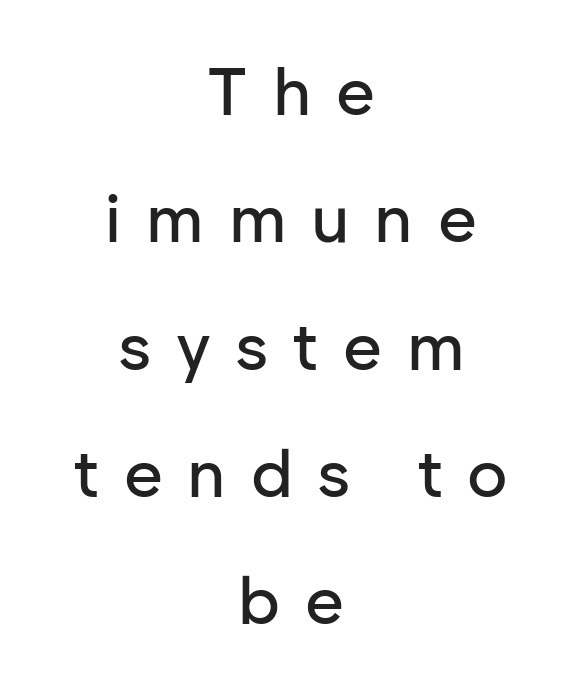
The typesetter chose a symmetrical, centered arrangement here. You could only call the tracking loose — the letters float apart. Quick note: not italic, upright. The space directly below the letters is spotless. These lines are composed in type without serifs. If you measured baseline to baseline, you'd find a long distance.
